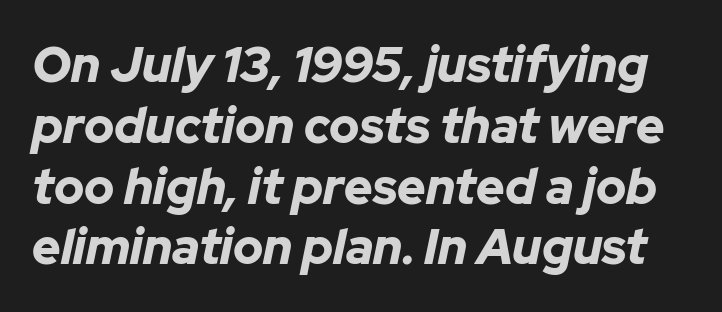
Q: Is the text bold? A: Yes.
Q: Is the text italic (slanted)? A: Yes, it leans right by about 12 degrees.
Q: Is the text underlined? A: No.
Q: Is the spacing between letters normal or unusually wide? A: Normal.
Q: Width (condensed, normal, or wide)? A: Normal.
Q: Stroke contrast? A: Low.
Q: x-height? A: Medium.
Q: Monospaced? A: No.
